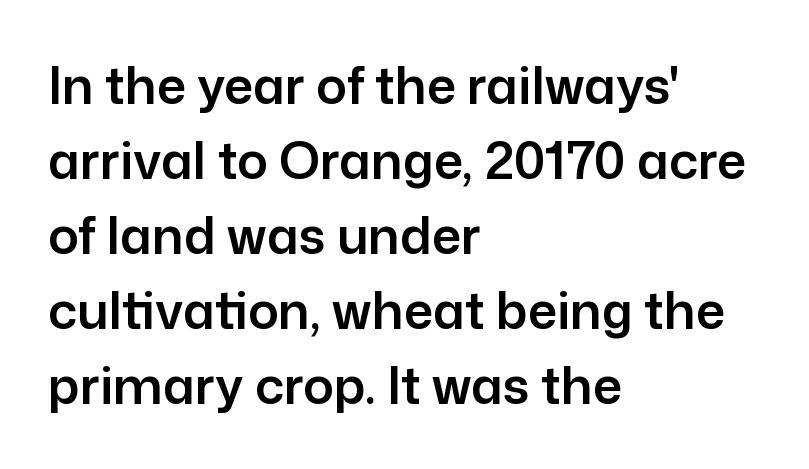
The image shows 51 px sans-serif type, upright; set left-aligned, normal line spacing (1.47x), normal letter spacing, not underlined; low stroke contrast and a medium x-height.
